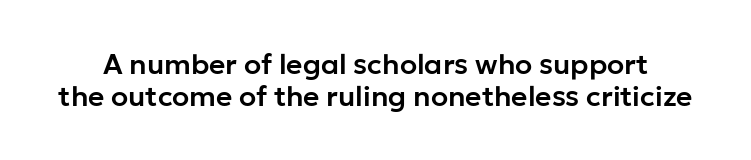
The image shows 28 px sans-serif type, upright; set tight line spacing (1.13x), normal letter spacing, not underlined; low stroke contrast and a medium x-height.
